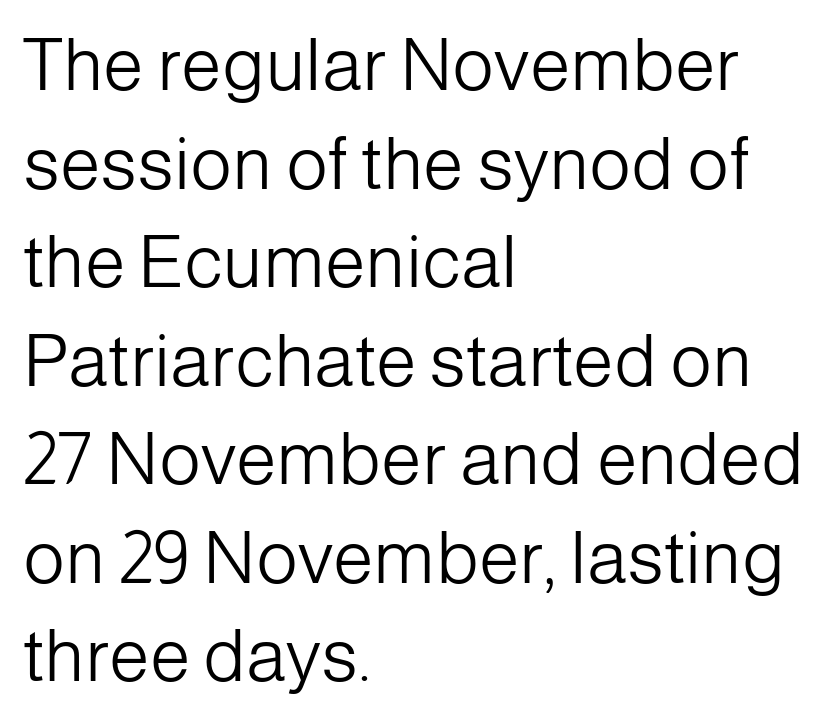
This rendering leaves character spacing at its baseline value. No word sits above an underline. No feet cap the strokes, marking this as sans-serif type. The strokes carry an ordinary text weight at most.
